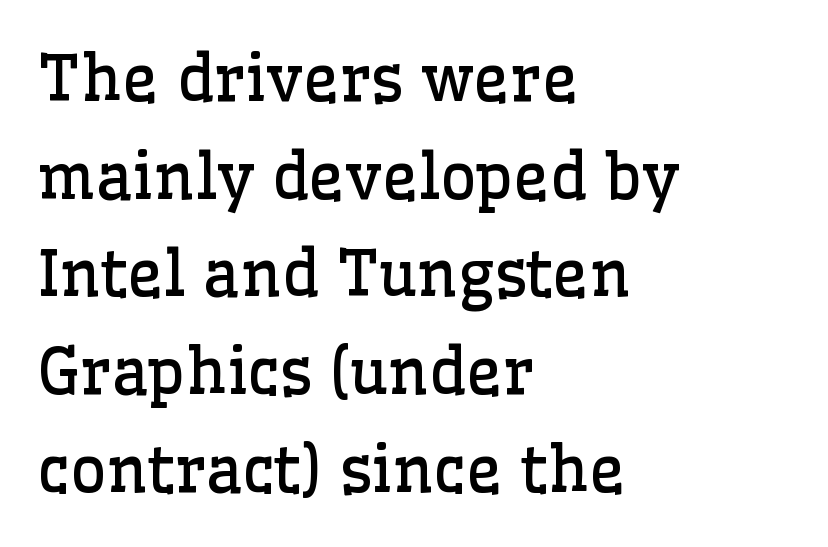
Q: Is the text bold? A: No.
Q: Is the text italic (slanted)? A: No, it is upright.
Q: Is the typeface a serif or a sans-serif typeface? A: Serif.
Q: Is the text underlined? A: No.
Q: How is the paragraph aligned? A: Left-aligned.
Q: Is the spacing between letters normal or unusually wide? A: Normal.
Q: Is the spacing between lines tight, normal or loose? A: Normal.
Q: Width (condensed, normal, or wide)? A: Normal.
Q: Stroke contrast? A: Low.
Q: x-height? A: Medium.
Q: Monospaced? A: No.
